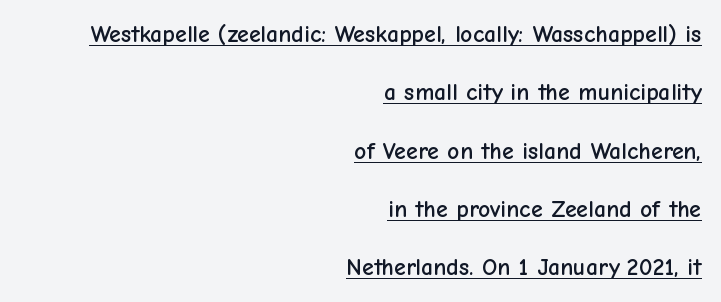
Q: Is the text italic (slanted)? A: No, it is upright.
Q: Is the text underlined? A: Yes.
Q: How is the paragraph aligned? A: Right-aligned.
Q: Is the spacing between letters normal or unusually wide? A: Normal.
Q: Is the spacing between lines tight, normal or loose? A: Loose.
